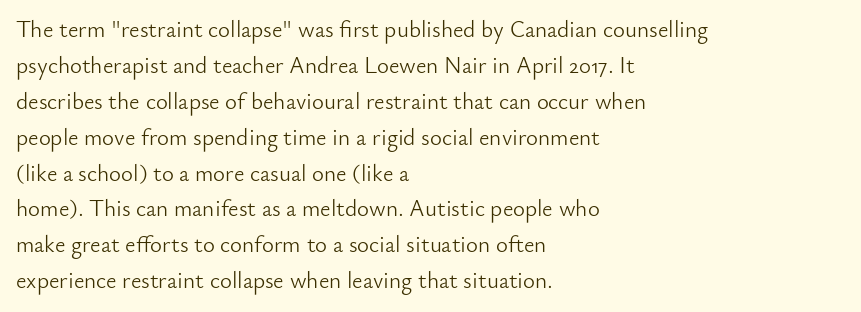
The foot of each line stays bare and open. It's the straight-up-and-down kind of type. The gaps between neighbouring characters are ordinary and unremarkable. A normal amount of white space separates one row of letters from the next. Typeset ragged right — the left edge is the straight one. Is the stroke heavy? The answer is a plain regular-or-lighter.
